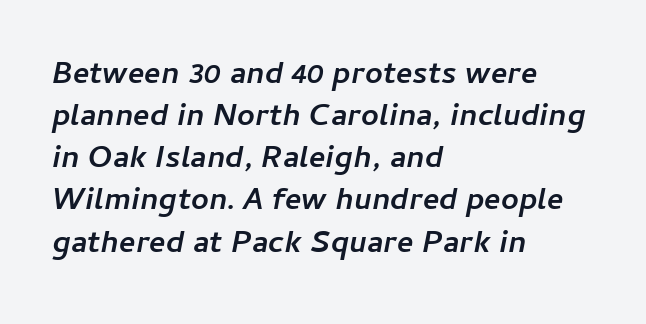
The image shows 31 px semibold type, italic (leaning right); set left-aligned, normal line spacing (1.36x), normal letter spacing, not underlined; low stroke contrast and a medium x-height.
